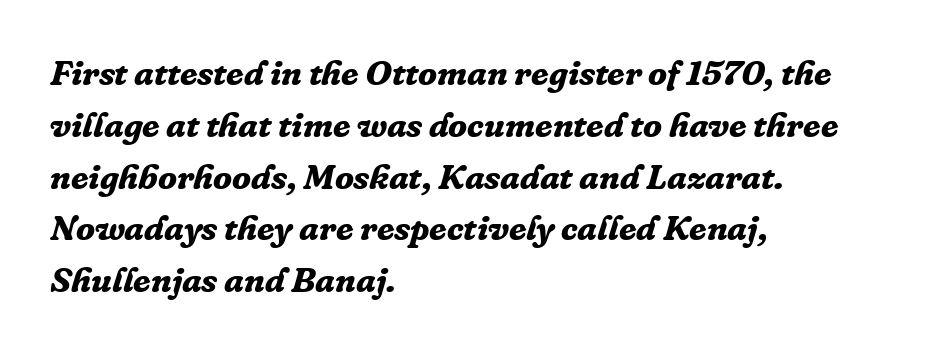
{"serif": "yes", "italic": "yes", "lean": "right", "slant_degrees": 16, "bold": "yes", "weight": "bold", "width": "normal", "stroke_contrast": "low", "x_height": "medium", "monospaced": "no", "underline": "no", "align": "left", "line_spacing": "normal", "line_spacing_ratio": 1.48, "letter_spacing": "normal", "letter_spacing_em": 0.0, "glyph_px": 35}
